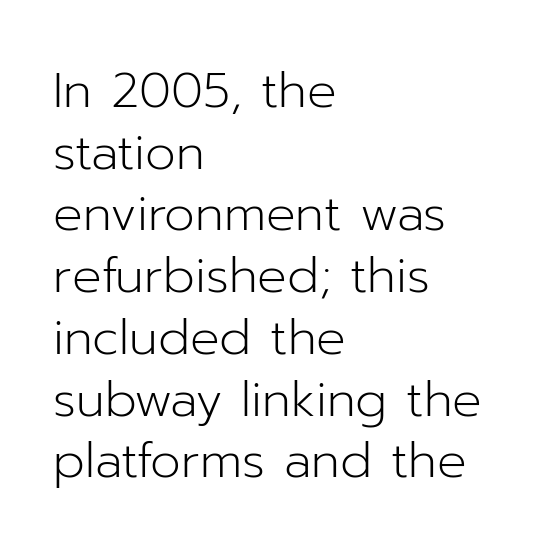
Q: Is the text bold? A: No.
Q: Is the text italic (slanted)? A: No, it is upright.
Q: Is the typeface a serif or a sans-serif typeface? A: Sans-serif.
Q: Is the text underlined? A: No.
Q: How is the paragraph aligned? A: Left-aligned.
Q: Is the spacing between letters normal or unusually wide? A: Normal.
Q: Is the spacing between lines tight, normal or loose? A: Normal.
Q: Width (condensed, normal, or wide)? A: Normal.
Q: Stroke contrast? A: Low.
Q: x-height? A: Medium.
Q: Monospaced? A: No.
